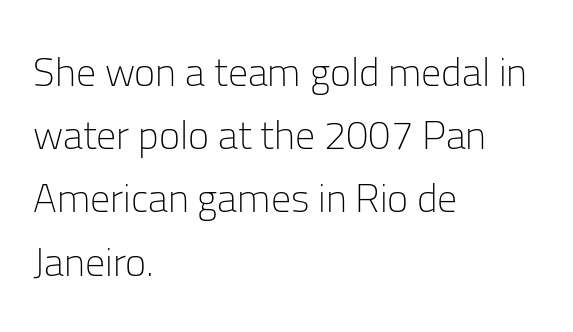
{"serif": "no", "italic": "no", "bold": "no", "weight": "light", "width": "normal", "stroke_contrast": "low", "x_height": "medium", "monospaced": "no", "underline": "no", "align": "left", "line_spacing": "normal", "line_spacing_ratio": 1.58, "letter_spacing": "normal", "letter_spacing_em": 0.0, "glyph_px": 40}
